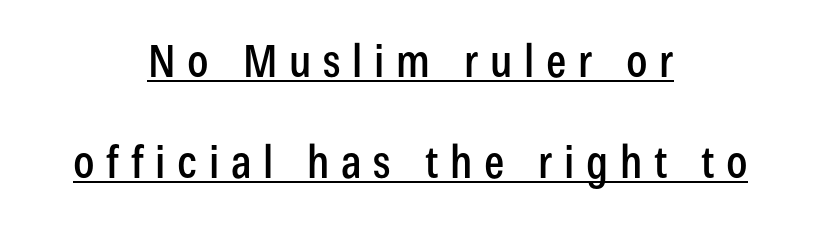
{"serif": "no", "italic": "no", "width": "condensed", "stroke_contrast": "low", "x_height": "medium", "monospaced": "no", "underline": "yes", "align": "center", "line_spacing": "loose", "line_spacing_ratio": 2.24, "letter_spacing": "wide", "letter_spacing_em": 0.26, "glyph_px": 45}
